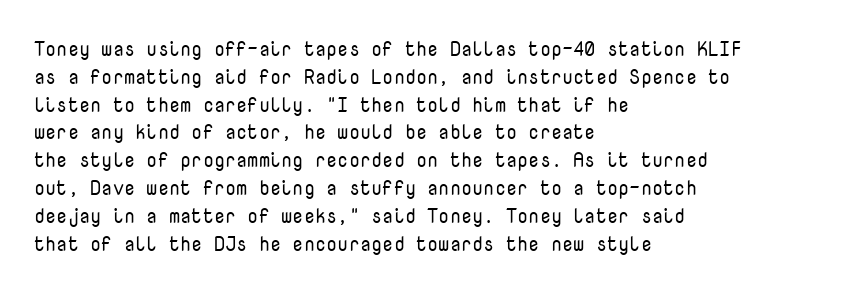
Nothing heavy about these letters — not bold at all. Compared with a centered layout, this one pins lines to the left instead. Spacing between characters is what you'd get straight out of the box. Posture: vertical. Anything drawn beneath the words? Only blank space.
